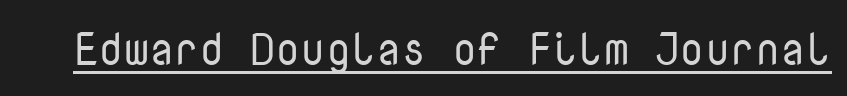
The image shows 45 px regular-weight sans-serif type, upright, monospaced; set normal letter spacing, underlined; low stroke contrast and a medium x-height.
